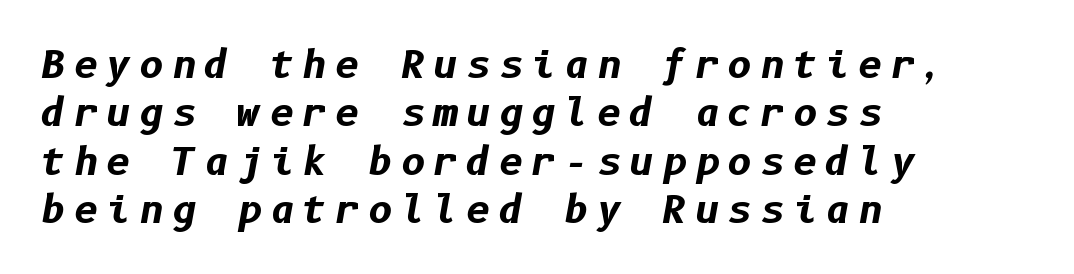
{"italic": "yes", "lean": "right", "slant_degrees": 10, "bold": "yes", "weight": "bold", "width": "normal", "stroke_contrast": "low", "x_height": "medium", "underline": "no", "align": "left", "line_spacing": "normal", "line_spacing_ratio": 1.27, "letter_spacing": "wide", "letter_spacing_em": 0.21, "glyph_px": 38}
